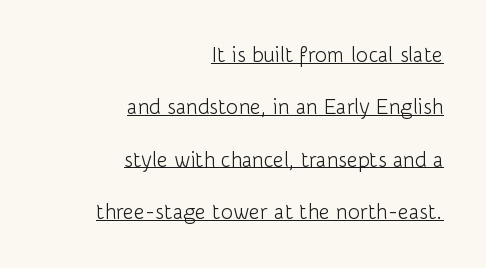
Q: Is the text bold? A: No.
Q: Is the text italic (slanted)? A: No, it is upright.
Q: Is the text underlined? A: Yes.
Q: How is the paragraph aligned? A: Right-aligned.
Q: Is the spacing between letters normal or unusually wide? A: Normal.
Q: Is the spacing between lines tight, normal or loose? A: Loose.
